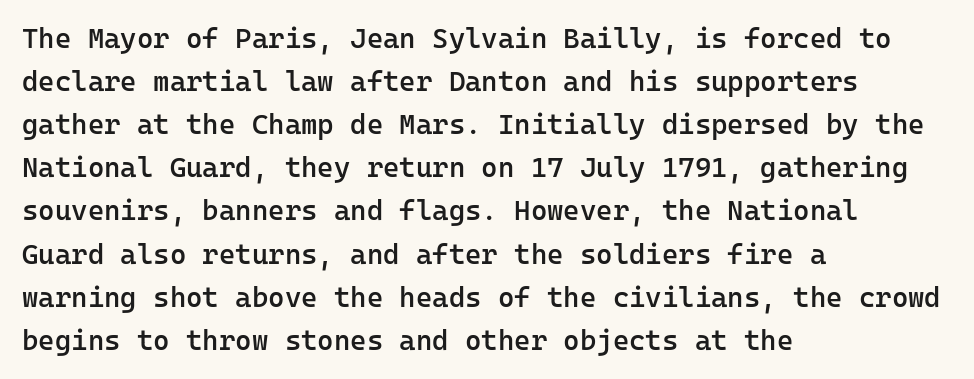
Q: Is the text bold? A: Semi-bold.
Q: Is the text italic (slanted)? A: No, it is upright.
Q: Is the typeface a serif or a sans-serif typeface? A: Sans-serif.
Q: Is the text underlined? A: No.
Q: How is the paragraph aligned? A: Left-aligned.
Q: Is the spacing between letters normal or unusually wide? A: Normal.
Q: Is the spacing between lines tight, normal or loose? A: Normal.
Q: Width (condensed, normal, or wide)? A: Normal.
Q: Stroke contrast? A: Low.
Q: x-height? A: Medium.
Q: Monospaced? A: Yes.
